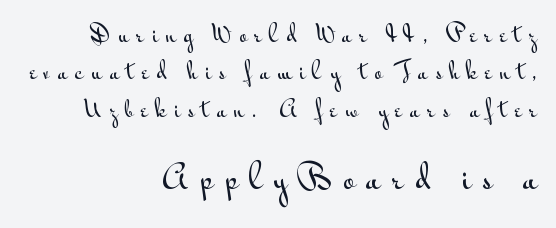
Someone cranked the tracking dial way up on this one. A typesetter would call this proportional, since set widths differ per character. Plain, unruled lines of type. Serif or sans? Sans — the stroke terminals are bare. If you squint, the bottom block still reads clearly — it's the larger of the two.
